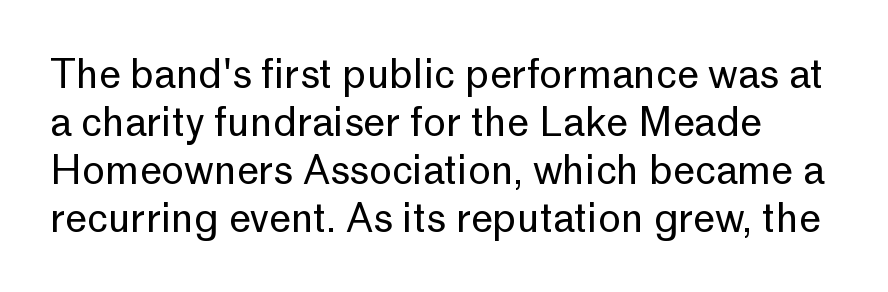
The image shows 39 px regular-weight sans-serif type, upright; set line spacing 1.23x, normal letter spacing, not underlined; low stroke contrast and a medium x-height.
